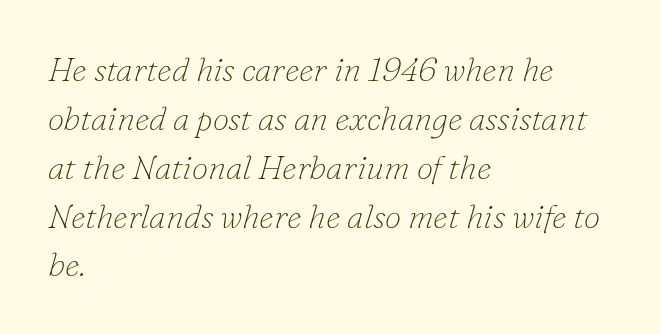
{"serif": "yes", "italic": "yes", "lean": "right", "slant_degrees": 16, "bold": "no", "weight": "thin", "width": "normal", "stroke_contrast": "low", "x_height": "small", "monospaced": "no", "underline": "no", "align": "left", "line_spacing": "normal", "line_spacing_ratio": 1.48, "letter_spacing": "normal", "letter_spacing_em": 0.0, "glyph_px": 33}
